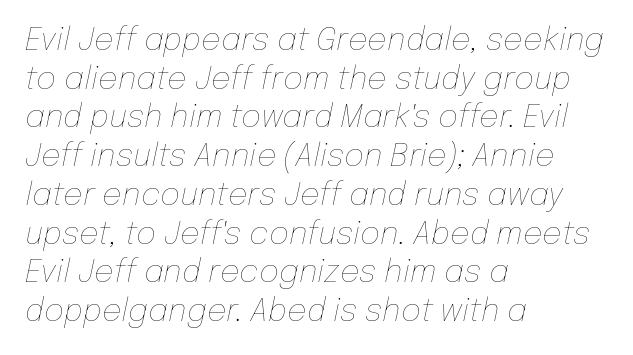
The image shows 31 px thin type, italic (leaning right); set left-aligned, normal line spacing (1.25x), normal letter spacing, not underlined; low stroke contrast and a medium x-height.
